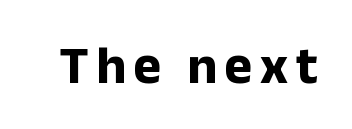
Q: Is the text bold? A: Yes.
Q: Is the text italic (slanted)? A: No, it is upright.
Q: Is the typeface a serif or a sans-serif typeface? A: Sans-serif.
Q: Is the text underlined? A: No.
Q: Width (condensed, normal, or wide)? A: Normal.
Q: Stroke contrast? A: Low.
Q: x-height? A: Medium.
Q: Monospaced? A: No.
